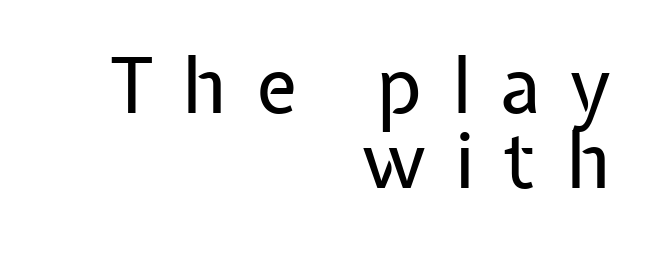
Q: Is the text bold? A: No.
Q: Is the text italic (slanted)? A: No, it is upright.
Q: Is the typeface a serif or a sans-serif typeface? A: Sans-serif.
Q: Is the text underlined? A: No.
Q: How is the paragraph aligned? A: Right-aligned.
Q: Is the spacing between letters normal or unusually wide? A: Unusually wide.
Q: Is the spacing between lines tight, normal or loose? A: Tight.
Q: Width (condensed, normal, or wide)? A: Normal.
Q: Stroke contrast? A: Low.
Q: x-height? A: Medium.
Q: Monospaced? A: No.
